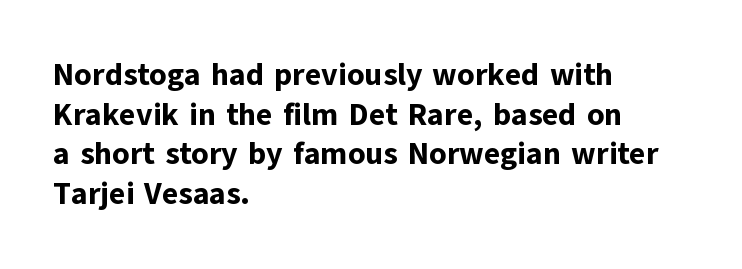
Typographically, this falls in the sans-serif category. Regular leading. Each letter keeps its own natural width here, so spacing adapts to shape. Descenders hang freely into open space. Summary of weight: heavy, a full bold. Quick note: not italic, upright.
